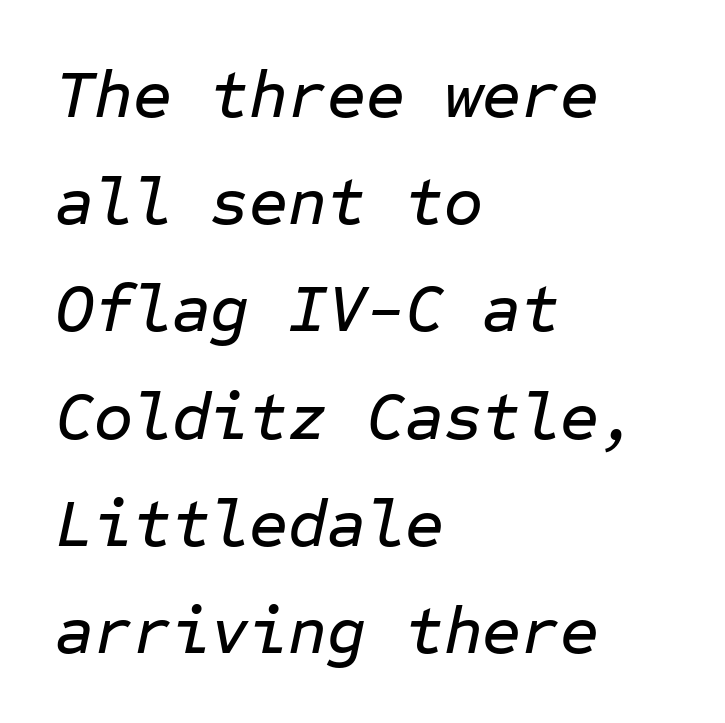
Q: Is the text italic (slanted)? A: Yes, it leans right by about 12 degrees.
Q: Is the text underlined? A: No.
Q: How is the paragraph aligned? A: Left-aligned.
Q: Is the spacing between letters normal or unusually wide? A: Normal.
Q: Is the spacing between lines tight, normal or loose? A: Normal.
Q: Width (condensed, normal, or wide)? A: Normal.
Q: Stroke contrast? A: Low.
Q: x-height? A: Medium.
Q: Monospaced? A: Yes.
